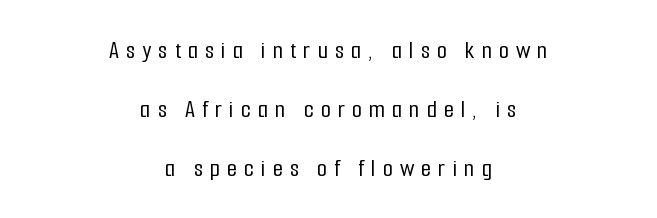
{"italic": "no", "underline": "no", "align": "center", "line_spacing": "loose", "line_spacing_ratio": 2.26, "letter_spacing": "wide", "letter_spacing_em": 0.27, "glyph_px": 26}
